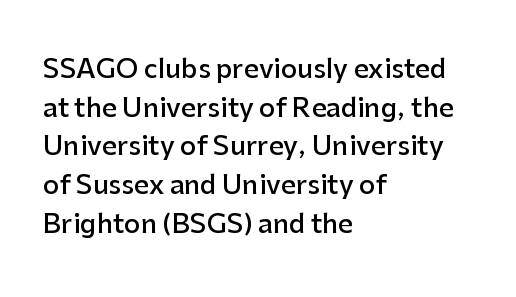
The image shows 26 px text type, upright; set left-aligned, normal line spacing (1.49x), normal letter spacing, not underlined.
